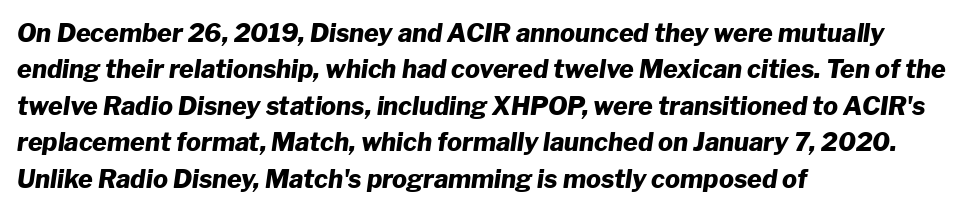
The image shows 25 px bold type, italic (leaning right); set left-aligned, normal line spacing (1.46x), normal letter spacing, not underlined.
